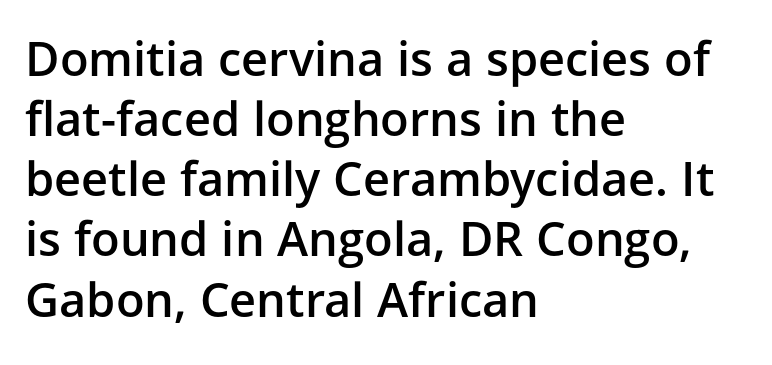
This rendering leaves character spacing at its baseline value. Regarding serifs, this sample does without them. The font is running at a semibold setting, under full bold. Upright lettering throughout. Do the characters align in a grid? No, the font is proportional. Bare-footed words on every line.
